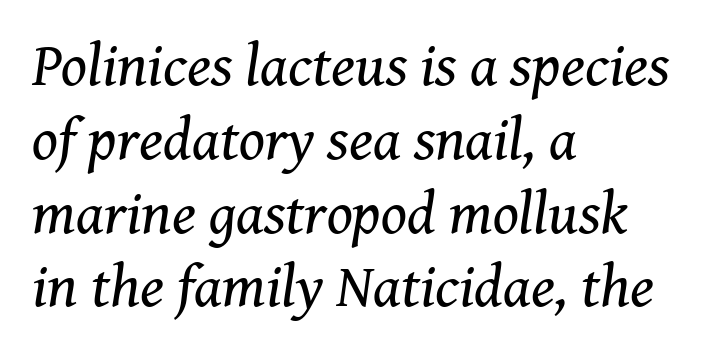
When letters slant like this, we call the style italic. Between one letter and the next there's only the usual sliver of space. Stems and bowls with no extra thickness — not bold. Clear beneath every line of the passage. The passage is arranged the way most books set body copy — flush left.
